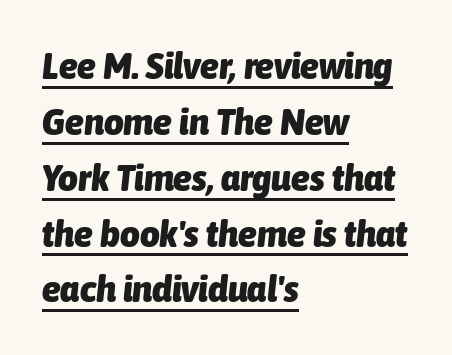
Q: Is the text bold? A: Yes.
Q: Is the text italic (slanted)? A: Yes, it leans right by about 6 degrees.
Q: Is the text underlined? A: Yes.
Q: How is the paragraph aligned? A: Left-aligned.
Q: Is the spacing between letters normal or unusually wide? A: Normal.
Q: Is the spacing between lines tight, normal or loose? A: Normal.
Q: Width (condensed, normal, or wide)? A: Condensed.
Q: Stroke contrast? A: Low.
Q: x-height? A: Medium.
Q: Monospaced? A: No.
